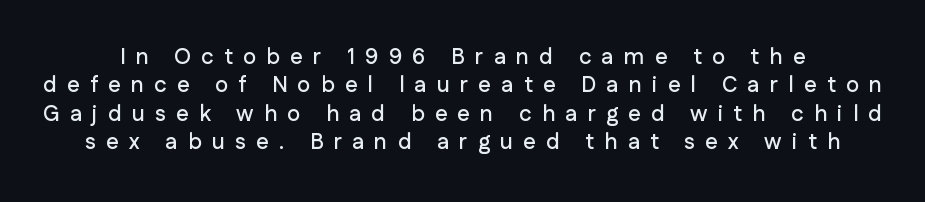
Q: Is the text italic (slanted)? A: No, it is upright.
Q: Is the text underlined? A: No.
Q: Is the spacing between letters normal or unusually wide? A: Unusually wide.
Q: Is the spacing between lines tight, normal or loose? A: Normal.
